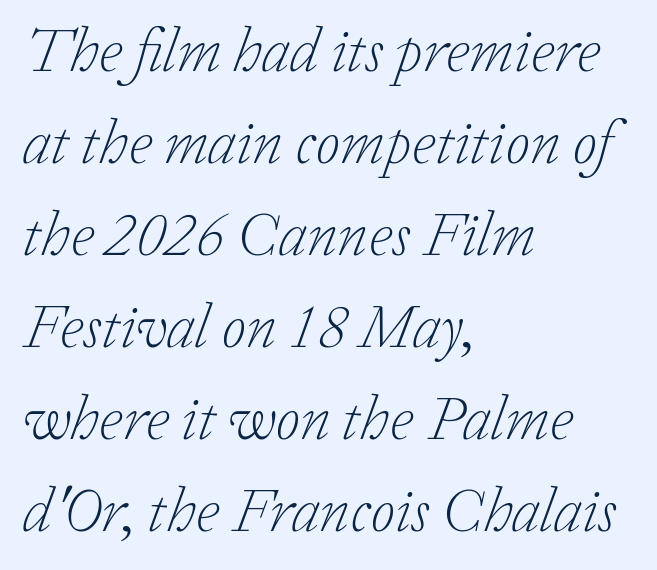
No letter is thick-stroked: the sample isn't bold. Italic? Definitely — the glyphs are oblique. Casual observation: everything's shoved over to the left. A clean baseline with only descenders dipping below it. Font category for this specimen: serif.
